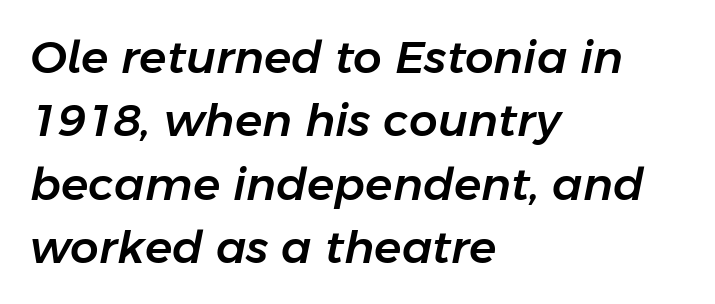
Q: Is the text italic (slanted)? A: Yes, it leans right by about 11 degrees.
Q: Is the text underlined? A: No.
Q: How is the paragraph aligned? A: Left-aligned.
Q: Is the spacing between letters normal or unusually wide? A: Normal.
Q: Is the spacing between lines tight, normal or loose? A: Normal.
Q: Width (condensed, normal, or wide)? A: Normal.
Q: Stroke contrast? A: Low.
Q: x-height? A: Medium.
Q: Monospaced? A: No.
